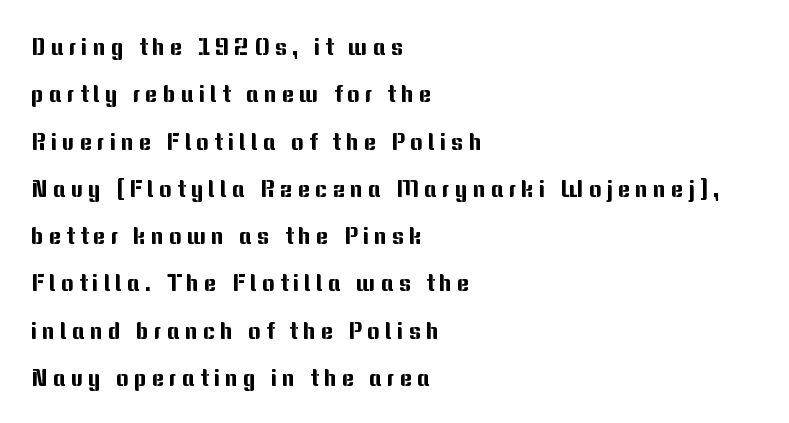
The image shows 24 px text type, upright; set left-aligned, loose line spacing (1.97x), unusually wide letter spacing (+0.21 em), not underlined.
